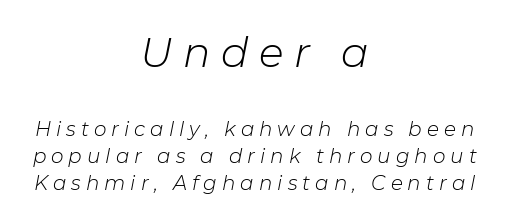
Q: Is the text bold? A: No.
Q: Is the text italic (slanted)? A: Yes, it leans right by about 11 degrees.
Q: Is the text underlined? A: No.
Q: How is the paragraph aligned? A: Centered.
Q: Is the spacing between letters normal or unusually wide? A: Unusually wide.
Q: Is the spacing between lines tight, normal or loose? A: Normal.
Q: Which block of text is set in a larger size, the first (top) or the second (bottom)? A: The first (top) one.
Q: Width (condensed, normal, or wide)? A: Normal.
Q: Stroke contrast? A: Low.
Q: x-height? A: Medium.
Q: Monospaced? A: No.
